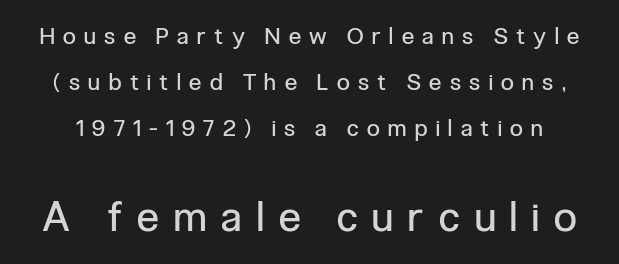
Is the letter spacing exaggerated? Yes — the characters are pushed far apart. Is the lower block the larger one? Yes — the lower block carries the bigger type. Has an underline been added? It has not. This rendering employs a face without finishing strokes, i.e., a sans-serif. Here the designer chose a conventional face with non-uniform glyph widths. What's the leading like? Stretched, with rows far apart.
